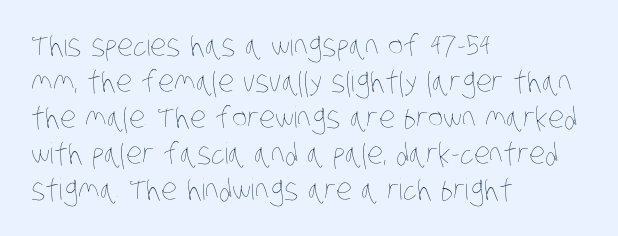
Q: Is the text bold? A: No.
Q: Is the text underlined? A: No.
Q: How is the paragraph aligned? A: Left-aligned.
Q: Is the spacing between letters normal or unusually wide? A: Normal.
Q: Width (condensed, normal, or wide)? A: Condensed.
Q: Stroke contrast? A: Low.
Q: x-height? A: Large.
Q: Monospaced? A: No.
